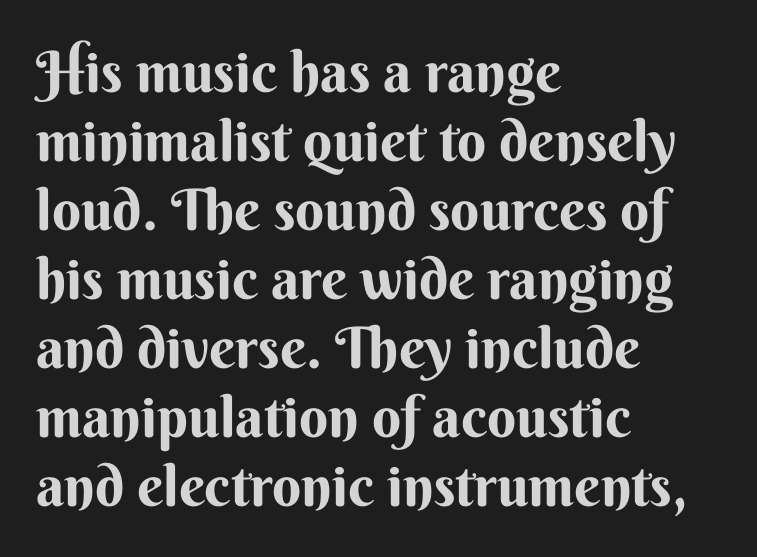
Which margin do the lines hug? The left one — the right edge is uneven. Stroke terminals: plain, sans-serif. Has an underline been added? It has not. Note the varied advance widths — an 'i' is clearly narrower than an 'm'. Heavy, bold letterforms.
